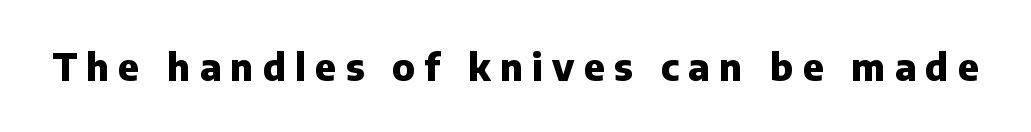
{"serif": "no", "italic": "no", "bold": "yes", "weight": "heavy", "width": "normal", "stroke_contrast": "low", "x_height": "medium", "monospaced": "no", "underline": "no", "letter_spacing": "wide", "letter_spacing_em": 0.25, "glyph_px": 37}
